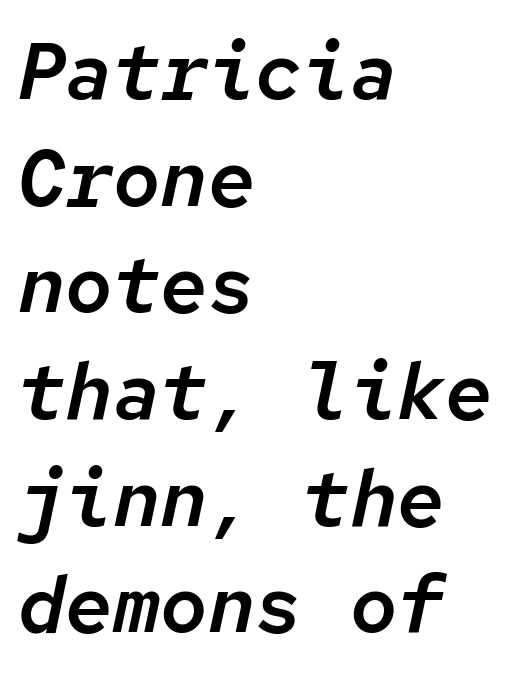
The lettering tilts uniformly, giving the passage an italic look. The paragraph shown leans on its left margin. No extra tracking has been applied to these lines. How would I describe the line gaps? Plain and ordinary. Do the characters align in a grid? Yes, the font is monospaced.
